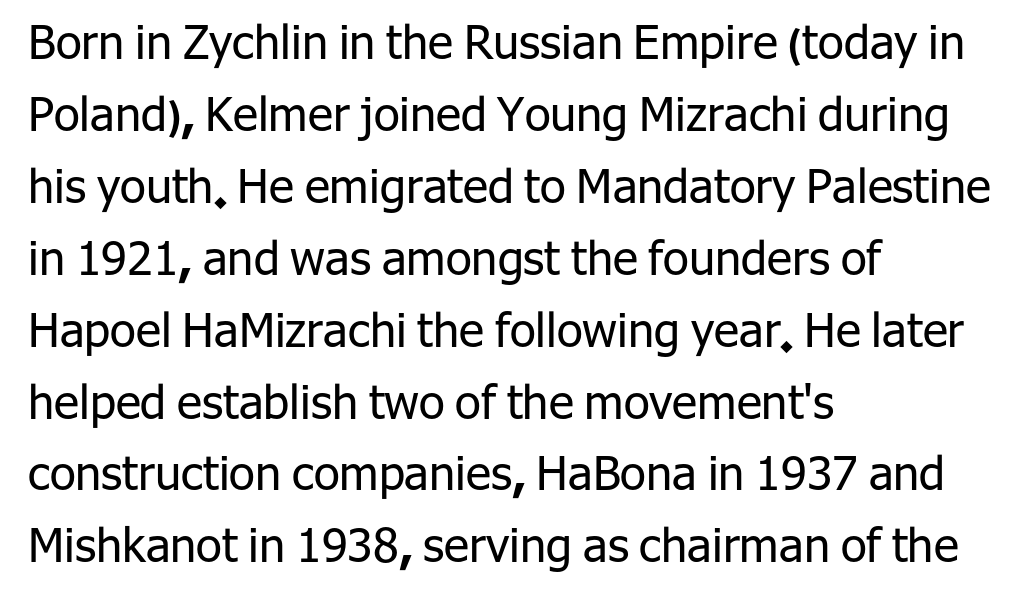
Unbolded letterforms with no extra heft. Each letter keeps its own natural width here, so spacing adapts to shape. How would I describe the line gaps? Plain and ordinary. Each word holds together tightly as a unit, with standard inter-letter gaps.
